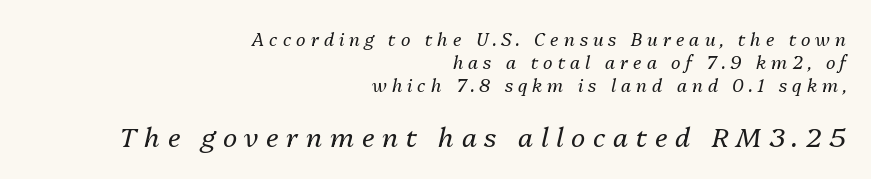
Has an underline been added? It has not. Here the glyphs are tracked loosely, breaking word shapes into spaced letters. A flush-right, rag-left setting is used for this passage. In terms of leading, this rendering sits right in the middle.
